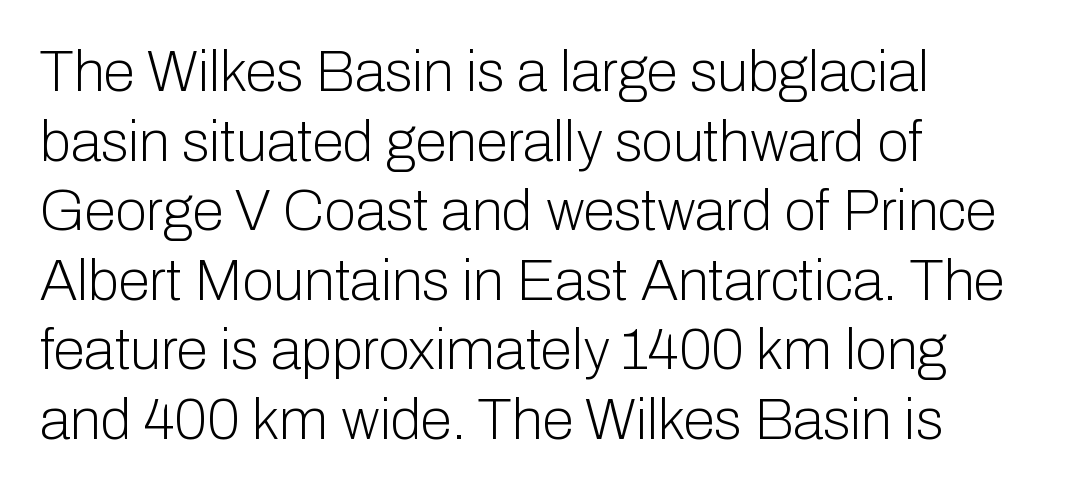
Unlike italic type, these characters show no tilt at all. The passage shown is typeset with a sans-serif family. In terms of letterspacing, this is plain default setting. Character widths vary here, with narrow letters taking less room than wide ones.
